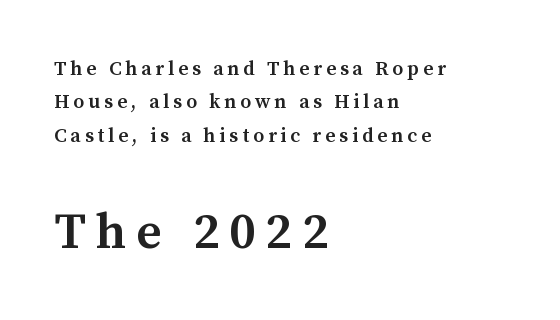
The image shows 51 px semibold serif type, upright; set left-aligned, normal line spacing (1.67x), not underlined; the second (bottom) block is 2.55x larger; medium stroke contrast and a medium x-height.
